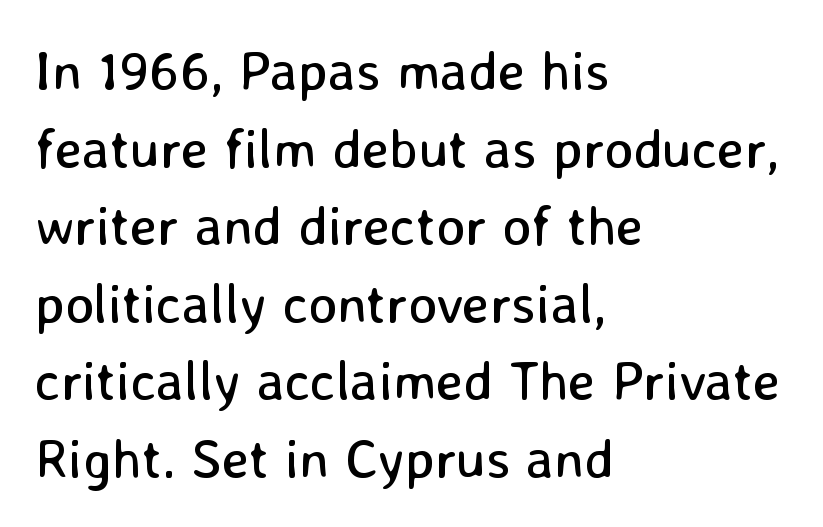
Q: Is the text bold? A: No.
Q: Is the text italic (slanted)? A: No, it is upright.
Q: Is the typeface a serif or a sans-serif typeface? A: Sans-serif.
Q: Is the text underlined? A: No.
Q: How is the paragraph aligned? A: Left-aligned.
Q: Is the spacing between letters normal or unusually wide? A: Normal.
Q: Is the spacing between lines tight, normal or loose? A: Normal.
Q: Width (condensed, normal, or wide)? A: Normal.
Q: Stroke contrast? A: Low.
Q: x-height? A: Medium.
Q: Monospaced? A: No.
